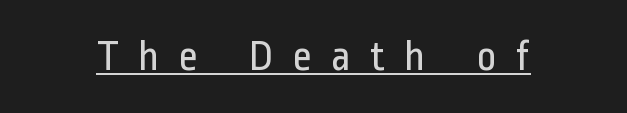
{"serif": "no", "italic": "no", "bold": "no", "weight": "regular", "width": "condensed", "stroke_contrast": "low", "x_height": "medium", "monospaced": "no", "underline": "yes", "letter_spacing": "wide", "letter_spacing_em": 0.44, "glyph_px": 43}
